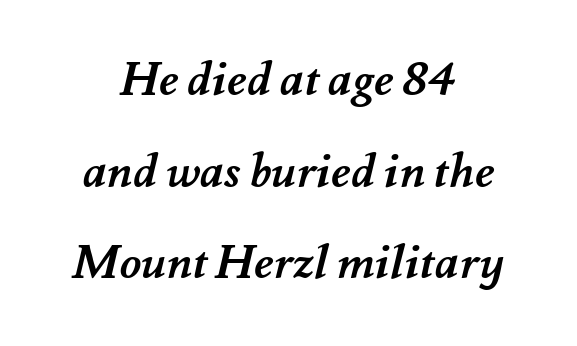
The lines are quadded center. The glyphs have the mass of a bold cut. Vertical spacing — loose. Underlining? Definitely not there.
